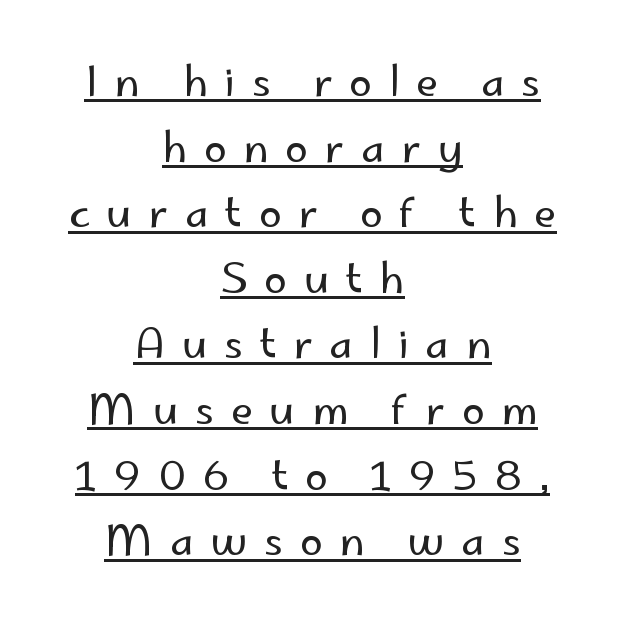
{"serif": "no", "italic": "no", "bold": "no", "weight": "regular", "width": "normal", "stroke_contrast": "low", "x_height": "small", "monospaced": "no", "underline": "yes", "align": "center", "line_spacing": "normal", "line_spacing_ratio": 1.6, "letter_spacing": "wide", "letter_spacing_em": 0.41, "glyph_px": 41}
